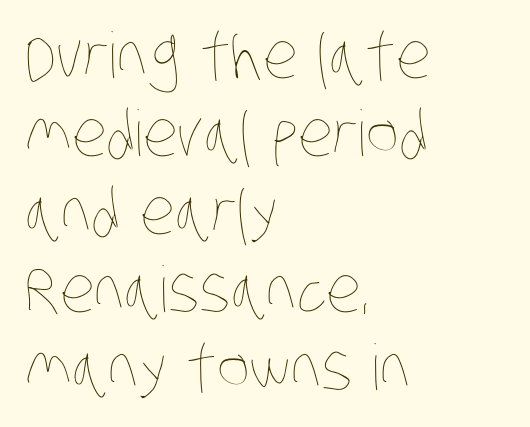
{"bold": "no", "weight": "thin", "width": "condensed", "stroke_contrast": "low", "x_height": "large", "monospaced": "no", "underline": "no", "align": "left", "line_spacing_ratio": 1.24, "letter_spacing": "normal", "letter_spacing_em": 0.0, "glyph_px": 63}
